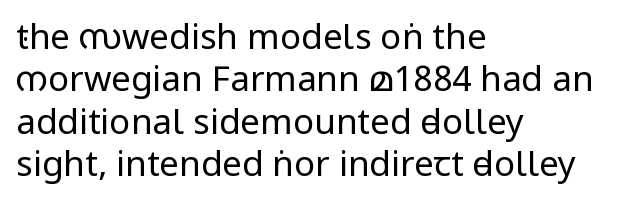
Observe the absence of serifs on each vertical stroke in this sample. Plain, unruled lines of type. The letterforms sit shoulder to shoulder at normal distance. Rendered with straight, roman letterforms. Which margin do the lines hug? The left one — the right edge is uneven.
